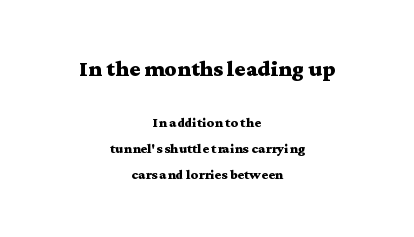
{"italic": "no", "bold": "yes", "underline": "no", "align": "center", "line_spacing_ratio": 1.83, "letter_spacing": "normal", "letter_spacing_em": 0.0, "larger_block": "first", "size_ratio": 1.64, "glyph_px": 23}
